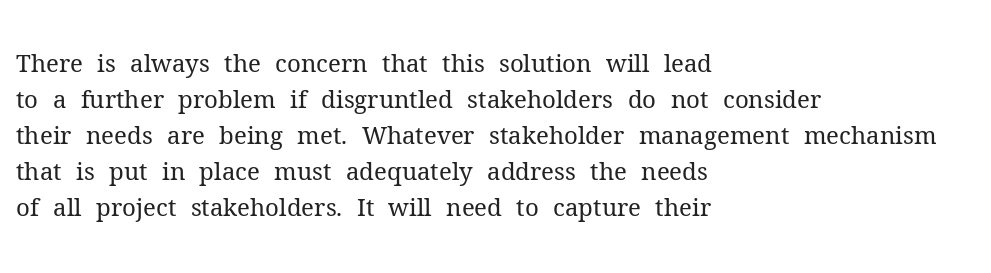
{"italic": "no", "bold": "no", "underline": "no", "align": "left", "line_spacing": "normal", "line_spacing_ratio": 1.5, "letter_spacing": "normal", "letter_spacing_em": 0.0, "glyph_px": 24}
